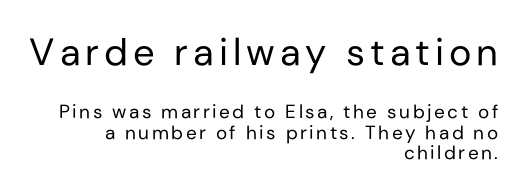
Quick note: not italic, upright. Observe the absence of serifs on each vertical stroke in this sample. The typesetter chose a ragged-left arrangement here. The lines are packed closely together with very little leading. Do the characters align in a grid? No, the font is proportional. Is the lower block the larger one? No — the upper block carries the bigger type.
